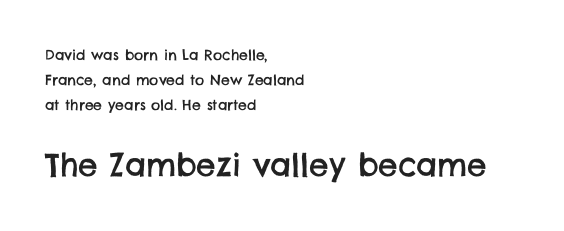
These two chunks differ in scale, with the bottom chunk taking the larger measure. Is this a sans? Yes — the strokes have no serifs. The rendering anchors every line to the left-hand side. Note the varied advance widths — an 'i' is clearly narrower than an 'm'. Beneath every word, the page is bare.
